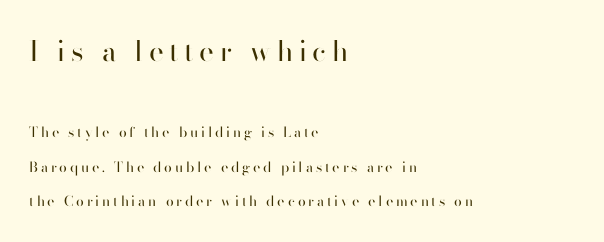
The composition opens big and finishes small. The letters are spread apart with noticeably loose tracking. Line starts are locked; line ends wander. A clean baseline with only descenders dipping below it. The vertical gap from one line to the next is large. Nothing sits at the stroke ends, so this counts as sans-serif.
